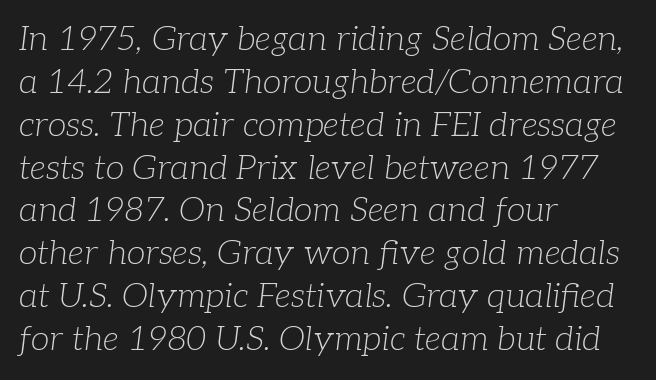
The image shows 34 px light serif type, italic (leaning right); set left-aligned, normal line spacing (1.26x), normal letter spacing, not underlined; low stroke contrast and a medium x-height.
